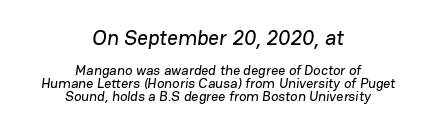
Q: Is the text underlined? A: No.
Q: How is the paragraph aligned? A: Centered.
Q: Is the spacing between letters normal or unusually wide? A: Normal.
Q: Is the spacing between lines tight, normal or loose? A: Tight.
Q: Which block of text is set in a larger size, the first (top) or the second (bottom)? A: The first (top) one.
